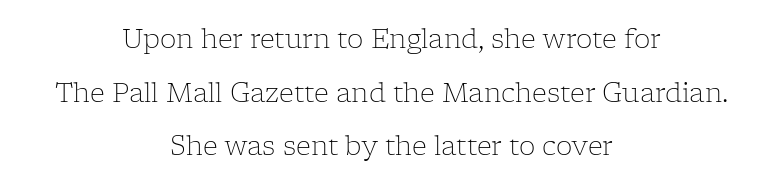
A typesetter would mark this as roman, not italic. The rendering positions every line midway between the sides. The letterforms sit at book weight or below. Standard letterfit; no display-style spreading of the glyphs. The designer dialed line spacing up above the default.
